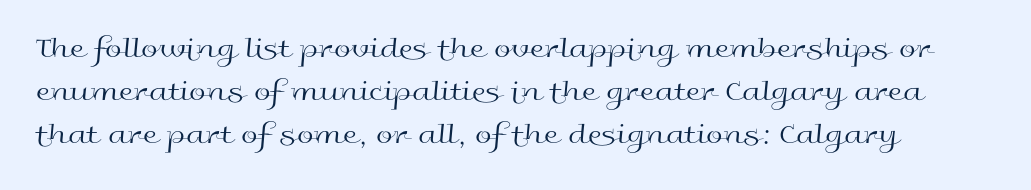
Do the characters align in a grid? No, the font is proportional. Posture: straight, roman, zero tilt. Is this a sans? Yes — the strokes have no serifs. Underline: absent.
